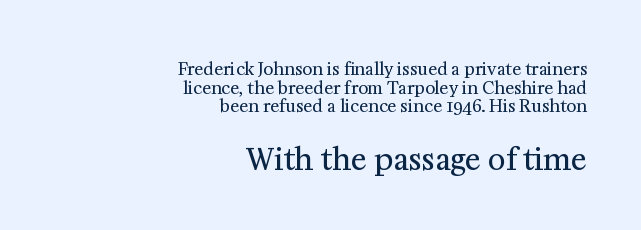
{"serif": "yes", "italic": "no", "bold": "no", "weight": "regular", "width": "normal", "stroke_contrast": "medium", "x_height": "medium", "monospaced": "no", "underline": "no", "align": "right", "line_spacing": "tight", "line_spacing_ratio": 1.09, "letter_spacing": "normal", "letter_spacing_em": 0.0, "larger_block": "second", "size_ratio": 1.76, "glyph_px": 30}
